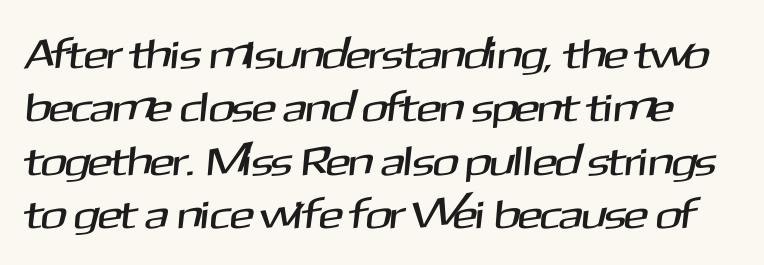
{"serif": "no", "width": "normal", "stroke_contrast": "medium", "x_height": "medium", "monospaced": "no", "underline": "no", "line_spacing": "normal", "line_spacing_ratio": 1.3, "letter_spacing": "normal", "letter_spacing_em": 0.0, "glyph_px": 41}
